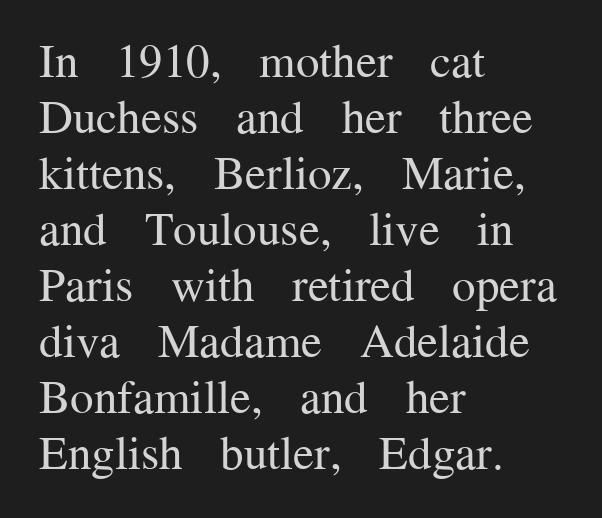
Here the designer chose a conventional face with non-uniform glyph widths. I'd call this a serif setting — the letters wear small feet. What stands out about the letter spacing? Nothing — it is the standard amount. This sample uses an upright cut, with every glyph sitting square on the baseline. In CSS terms this would be text-align: left. Underline: absent.
